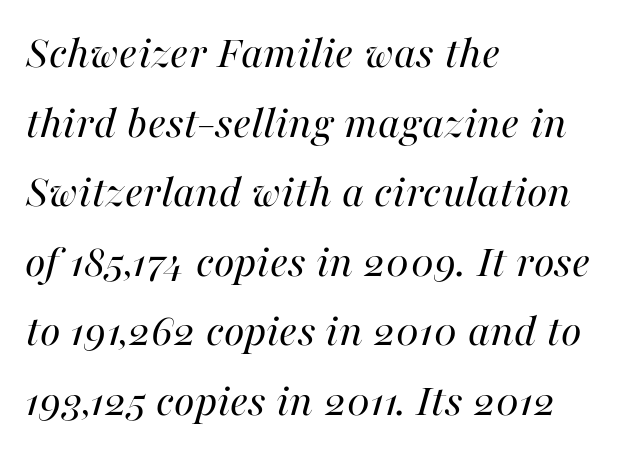
{"italic": "yes", "lean": "right", "slant_degrees": 16, "bold": "no", "weight": "regular", "width": "normal", "stroke_contrast": "high", "x_height": "medium", "monospaced": "no", "underline": "no", "align": "left", "line_spacing": "normal", "line_spacing_ratio": 1.48, "letter_spacing": "normal", "letter_spacing_em": 0.0, "glyph_px": 47}
